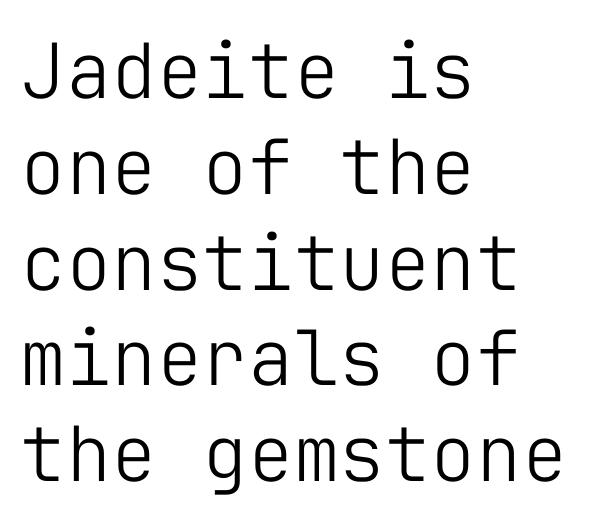
Q: Is the text bold? A: No.
Q: Is the text italic (slanted)? A: No, it is upright.
Q: Is the typeface a serif or a sans-serif typeface? A: Sans-serif.
Q: Is the text underlined? A: No.
Q: How is the paragraph aligned? A: Left-aligned.
Q: Is the spacing between letters normal or unusually wide? A: Normal.
Q: Is the spacing between lines tight, normal or loose? A: Normal.
Q: Width (condensed, normal, or wide)? A: Normal.
Q: Stroke contrast? A: Low.
Q: x-height? A: Medium.
Q: Monospaced? A: Yes.
